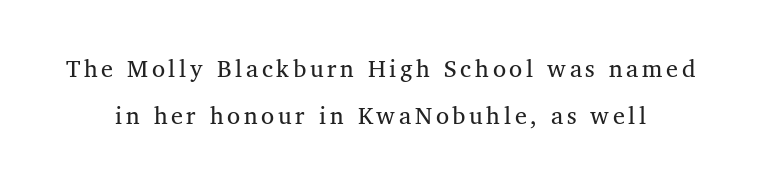
Q: Is the text bold? A: No.
Q: Is the text underlined? A: No.
Q: Is the spacing between lines tight, normal or loose? A: Loose.
